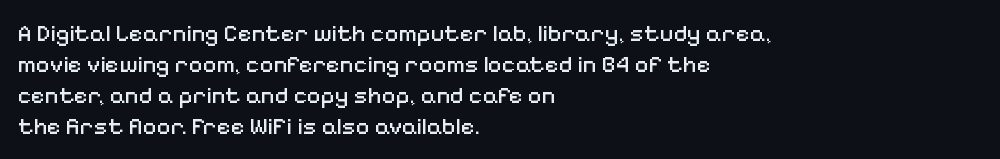
These lines keep a tight, regular rhythm from letter to letter. Notice how descenders clear the ascenders below comfortably — that's standard leading. These lines were composed using upright roman letters. One-word summary of the alignment: left. Nobody drew a line under any word here. The typesetting does not lean heavy: it is not bold.
